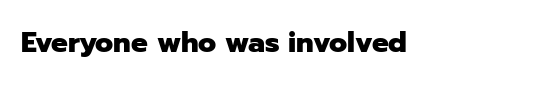
{"serif": "no", "italic": "no", "bold": "yes", "weight": "heavy", "width": "normal", "stroke_contrast": "low", "x_height": "medium", "monospaced": "no", "underline": "no", "letter_spacing": "normal", "letter_spacing_em": 0.0, "glyph_px": 28}
